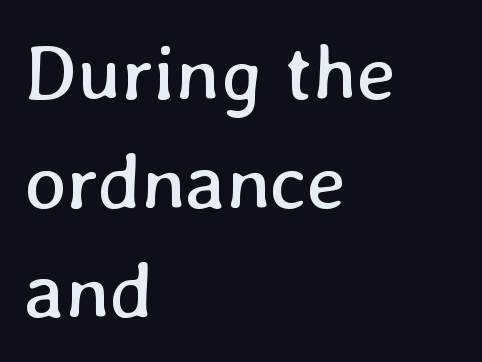
Q: Is the text bold? A: No.
Q: Is the text underlined? A: No.
Q: How is the paragraph aligned? A: Left-aligned.
Q: Is the spacing between letters normal or unusually wide? A: Normal.
Q: Is the spacing between lines tight, normal or loose? A: Normal.
Q: Width (condensed, normal, or wide)? A: Normal.
Q: Stroke contrast? A: Low.
Q: x-height? A: Medium.
Q: Monospaced? A: No.
